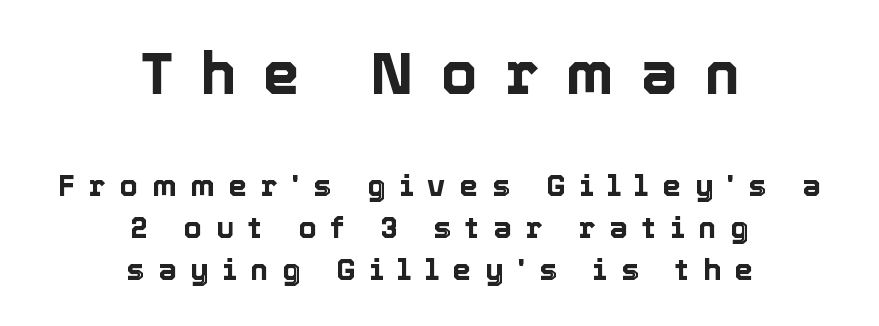
{"italic": "no", "width": "normal", "x_height": "medium", "monospaced": "no", "underline": "no", "align": "center", "line_spacing": "normal", "line_spacing_ratio": 1.39, "letter_spacing": "wide", "letter_spacing_em": 0.46, "larger_block": "first", "size_ratio": 1.97, "glyph_px": 59}
